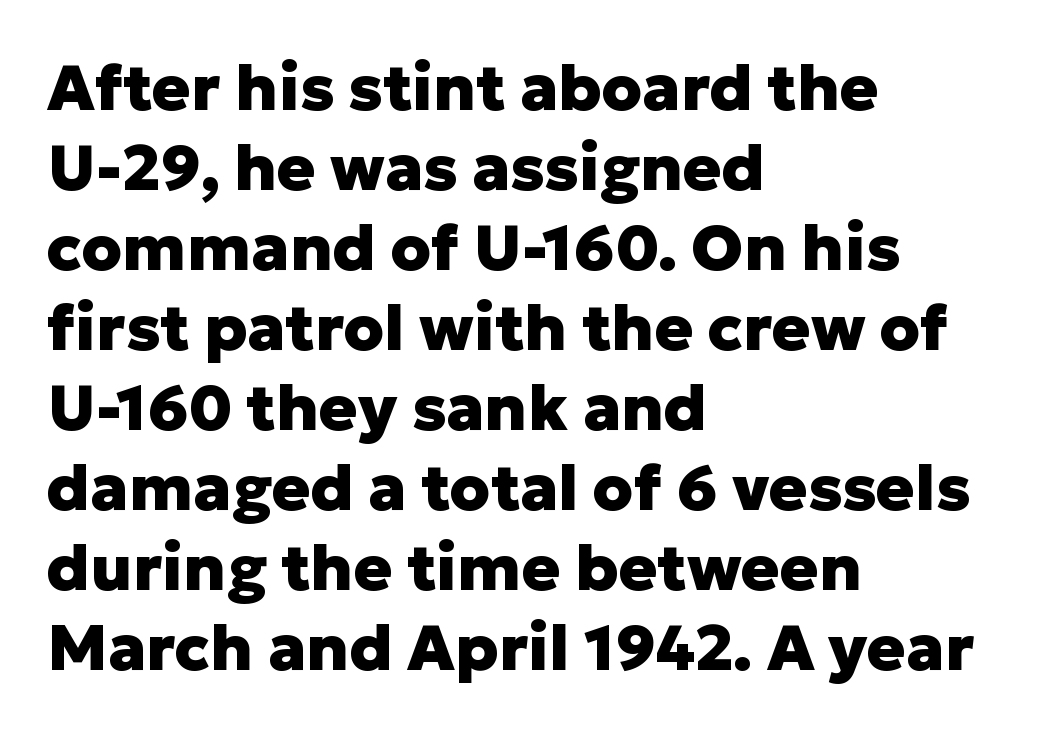
Q: Is the text bold? A: Yes.
Q: Is the text italic (slanted)? A: No, it is upright.
Q: Is the typeface a serif or a sans-serif typeface? A: Sans-serif.
Q: Is the text underlined? A: No.
Q: How is the paragraph aligned? A: Left-aligned.
Q: Is the spacing between letters normal or unusually wide? A: Normal.
Q: Is the spacing between lines tight, normal or loose? A: Normal.
Q: Width (condensed, normal, or wide)? A: Normal.
Q: Stroke contrast? A: Low.
Q: x-height? A: Medium.
Q: Monospaced? A: No.
